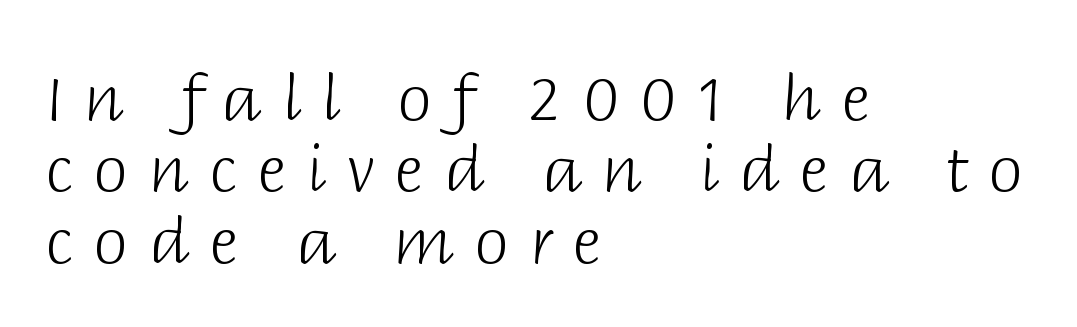
The image shows 62 px light sans-serif type, upright; set left-aligned, tight line spacing (1.15x), unusually wide letter spacing (+0.33 em), not underlined; low stroke contrast and a large x-height.
